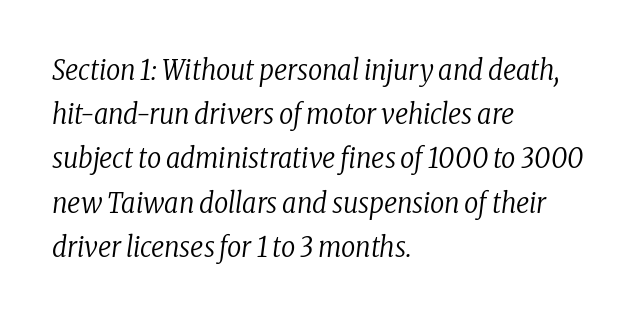
Type style note: has serifs. The gap between lines stays unmarked. Looking at the ascenders, they clearly lean. Looks like regular typesetting: each glyph gets only the width it needs. The passage shown has conventional tracking throughout. A light-to-regular cut is what we see here.
